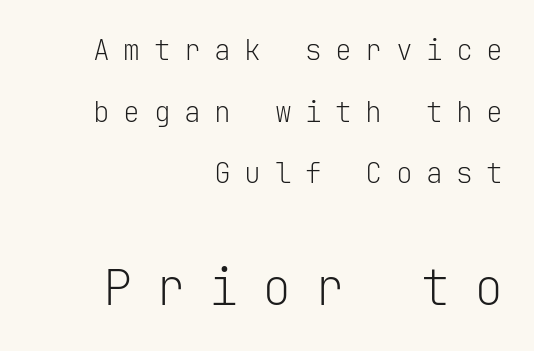
{"serif": "no", "italic": "no", "bold": "no", "weight": "light", "width": "normal", "stroke_contrast": "low", "x_height": "medium", "monospaced": "yes", "underline": "no", "align": "right", "line_spacing": "loose", "line_spacing_ratio": 2.2, "letter_spacing": "wide", "letter_spacing_em": 0.48, "larger_block": "second", "size_ratio": 1.75, "glyph_px": 49}
